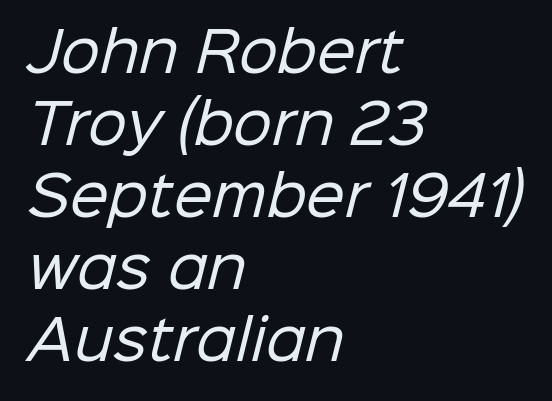
{"serif": "no", "bold": "no", "weight": "regular", "width": "normal", "stroke_contrast": "low", "x_height": "medium", "monospaced": "no", "underline": "no", "align": "left", "line_spacing": "normal", "line_spacing_ratio": 1.31, "letter_spacing": "normal", "letter_spacing_em": 0.0, "glyph_px": 55}
